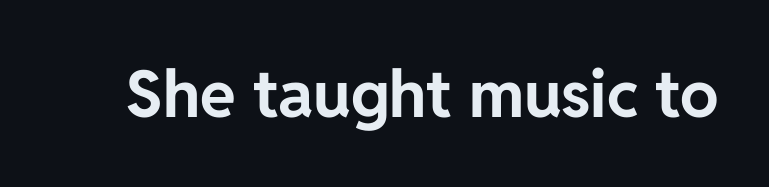
Q: Is the text bold? A: Yes.
Q: Is the text italic (slanted)? A: No, it is upright.
Q: Is the typeface a serif or a sans-serif typeface? A: Sans-serif.
Q: Is the text underlined? A: No.
Q: Is the spacing between letters normal or unusually wide? A: Normal.
Q: Width (condensed, normal, or wide)? A: Normal.
Q: Stroke contrast? A: Low.
Q: x-height? A: Medium.
Q: Monospaced? A: No.
